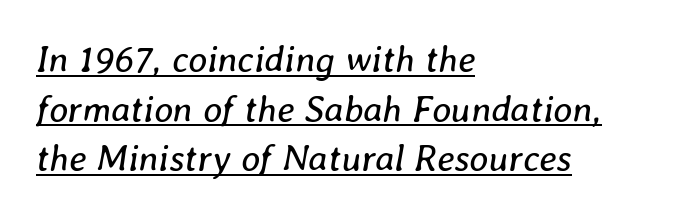
Q: Is the text bold? A: No.
Q: Is the text italic (slanted)? A: Yes, it leans right by about 8 degrees.
Q: Is the text underlined? A: Yes.
Q: How is the paragraph aligned? A: Left-aligned.
Q: Is the spacing between letters normal or unusually wide? A: Normal.
Q: Is the spacing between lines tight, normal or loose? A: Normal.
Q: Width (condensed, normal, or wide)? A: Normal.
Q: Stroke contrast? A: Low.
Q: x-height? A: Medium.
Q: Monospaced? A: No.
